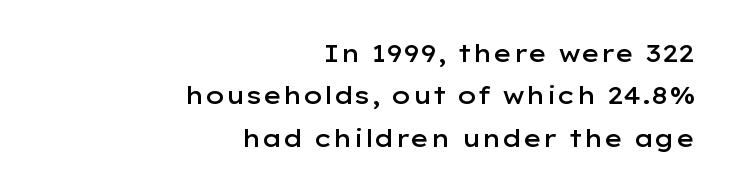
The image shows 24 px text type, upright; set right-aligned, line spacing 1.77x, normal letter spacing, not underlined.
